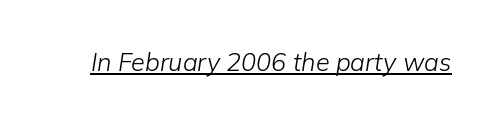
Q: Is the text bold? A: No.
Q: Is the text italic (slanted)? A: Yes, it leans right by about 9 degrees.
Q: Is the text underlined? A: Yes.
Q: Is the spacing between letters normal or unusually wide? A: Normal.
